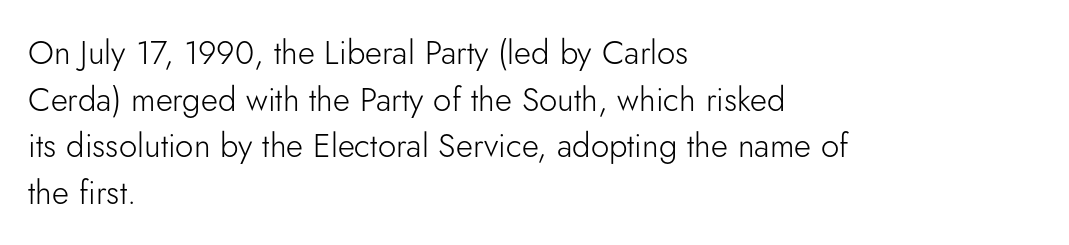
The image shows 33 px light sans-serif type, upright; set left-aligned, normal line spacing (1.41x), normal letter spacing, not underlined; low stroke contrast and a small x-height.
